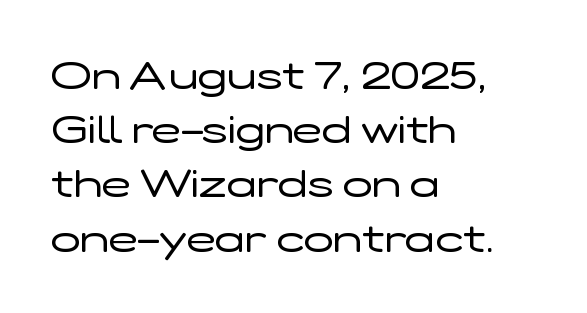
Q: Is the text bold? A: No.
Q: Is the text italic (slanted)? A: No, it is upright.
Q: Is the typeface a serif or a sans-serif typeface? A: Sans-serif.
Q: Is the text underlined? A: No.
Q: How is the paragraph aligned? A: Left-aligned.
Q: Is the spacing between letters normal or unusually wide? A: Normal.
Q: Is the spacing between lines tight, normal or loose? A: Normal.
Q: Width (condensed, normal, or wide)? A: Wide.
Q: Stroke contrast? A: Low.
Q: x-height? A: Medium.
Q: Monospaced? A: No.
